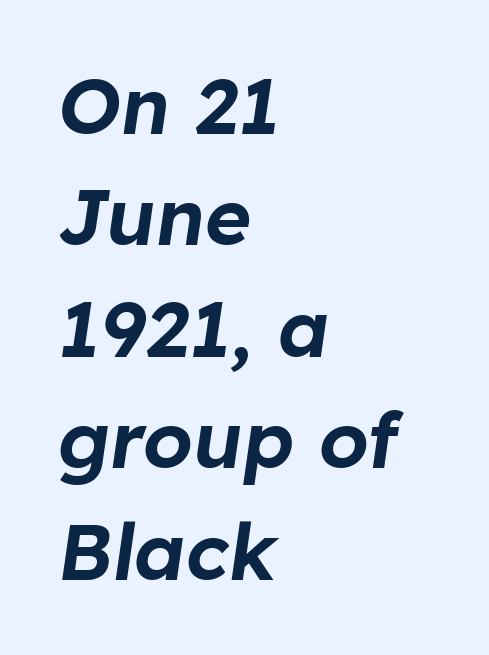
The image shows 79 px text type, italic (leaning right); set left-aligned, normal line spacing (1.41x), normal letter spacing, not underlined; low stroke contrast and a medium x-height.
